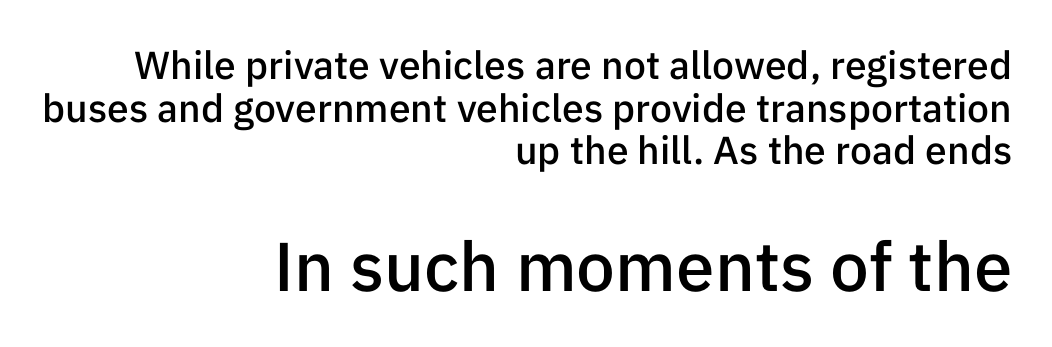
Varying glyph widths throughout — classic text-font behaviour. Short and long lines alike share a common ending point at right. Each word holds together tightly as a unit, with standard inter-letter gaps. Successive baselines arrive quickly, one right under another. A bare baseline throughout the passage. Every character sits straight up, as roman type does.
